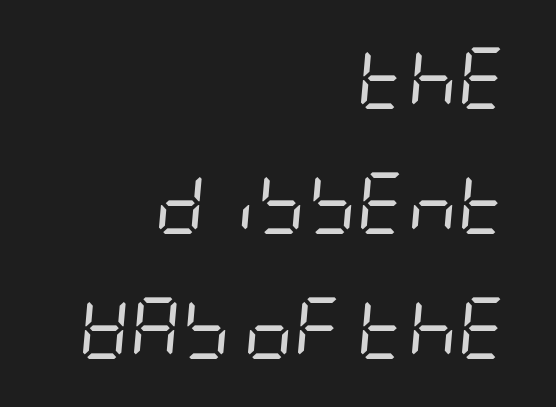
Q: Is the text bold? A: No.
Q: Is the text italic (slanted)? A: Yes, it leans right by about 5 degrees.
Q: Is the text underlined? A: No.
Q: How is the paragraph aligned? A: Right-aligned.
Q: Is the spacing between letters normal or unusually wide? A: Normal.
Q: Is the spacing between lines tight, normal or loose? A: Loose.
Q: Width (condensed, normal, or wide)? A: Condensed.
Q: Stroke contrast? A: Low.
Q: x-height? A: Large.
